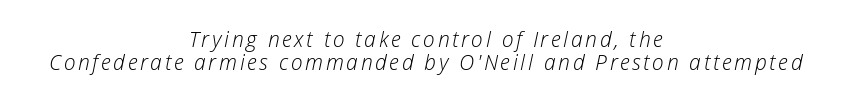
Q: Is the text bold? A: No.
Q: Is the text italic (slanted)? A: Yes, it leans right by about 12 degrees.
Q: Is the text underlined? A: No.
Q: How is the paragraph aligned? A: Centered.
Q: Is the spacing between lines tight, normal or loose? A: Tight.
